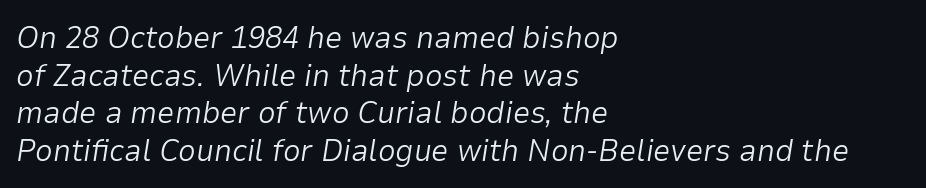
{"italic": "yes", "lean": "right", "slant_degrees": 9, "bold": "no", "weight": "light", "width": "normal", "stroke_contrast": "low", "x_height": "medium", "monospaced": "no", "underline": "no", "align": "left", "line_spacing_ratio": 1.21, "letter_spacing": "normal", "letter_spacing_em": 0.0, "glyph_px": 31}
